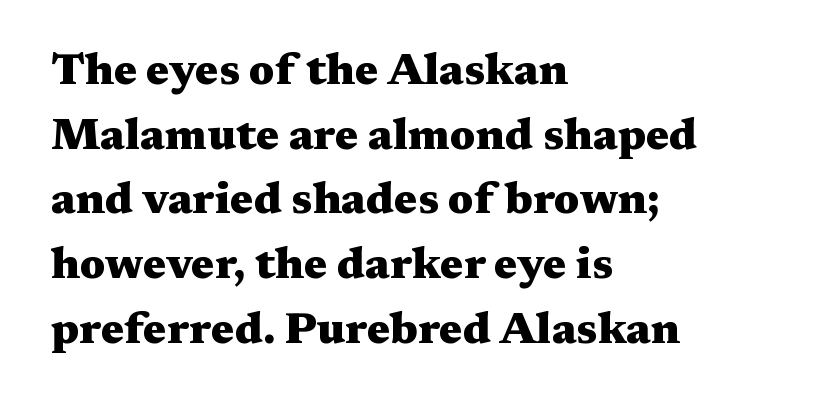
Q: Is the text bold? A: Yes.
Q: Is the text italic (slanted)? A: No, it is upright.
Q: Is the typeface a serif or a sans-serif typeface? A: Serif.
Q: Is the text underlined? A: No.
Q: How is the paragraph aligned? A: Left-aligned.
Q: Is the spacing between letters normal or unusually wide? A: Normal.
Q: Is the spacing between lines tight, normal or loose? A: Normal.
Q: Width (condensed, normal, or wide)? A: Wide.
Q: Stroke contrast? A: Medium.
Q: x-height? A: Medium.
Q: Monospaced? A: No.
